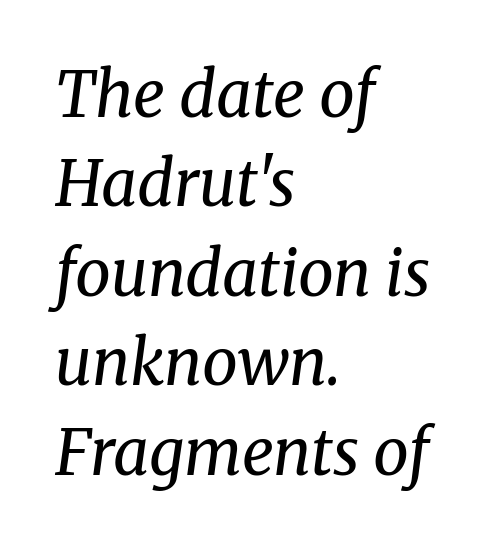
What's the leading like? Ordinary, nothing unusual. Glance below the letters and you will spot only blank space. Teacher's note: observe the even left margin — that is flush-left alignment. The font family rendered here belongs to the serif group. The rendering uses natural spacing where letterforms have individual widths.
